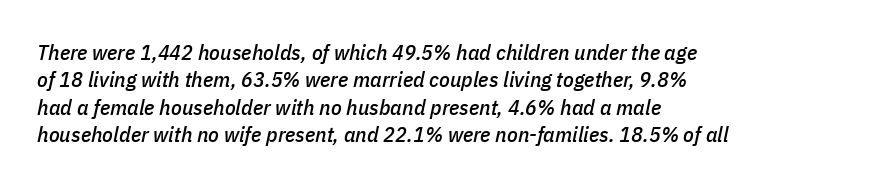
The image shows 22 px text type, italic (leaning right); set left-aligned, normal line spacing (1.25x), normal letter spacing, not underlined.
